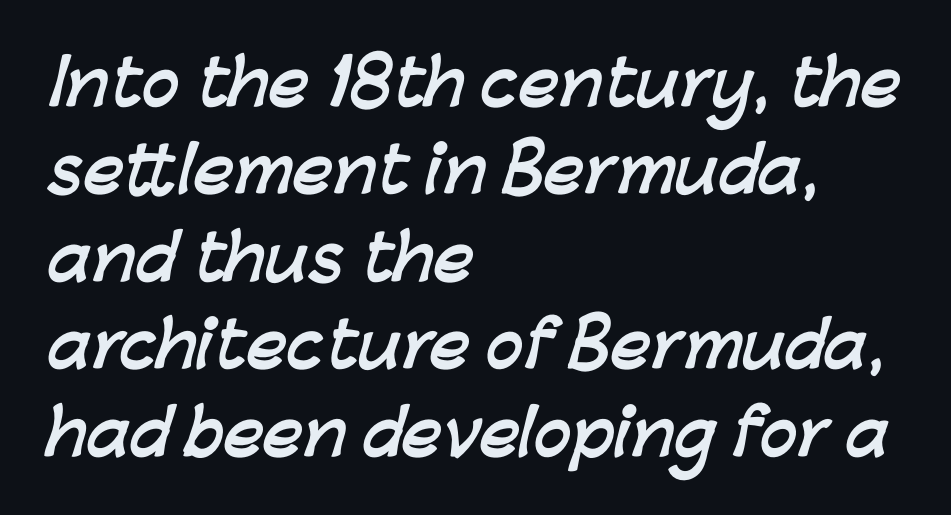
The image shows 62 px semibold sans-serif type; set left-aligned, normal line spacing (1.41x), normal letter spacing, not underlined; low stroke contrast and a medium x-height.
